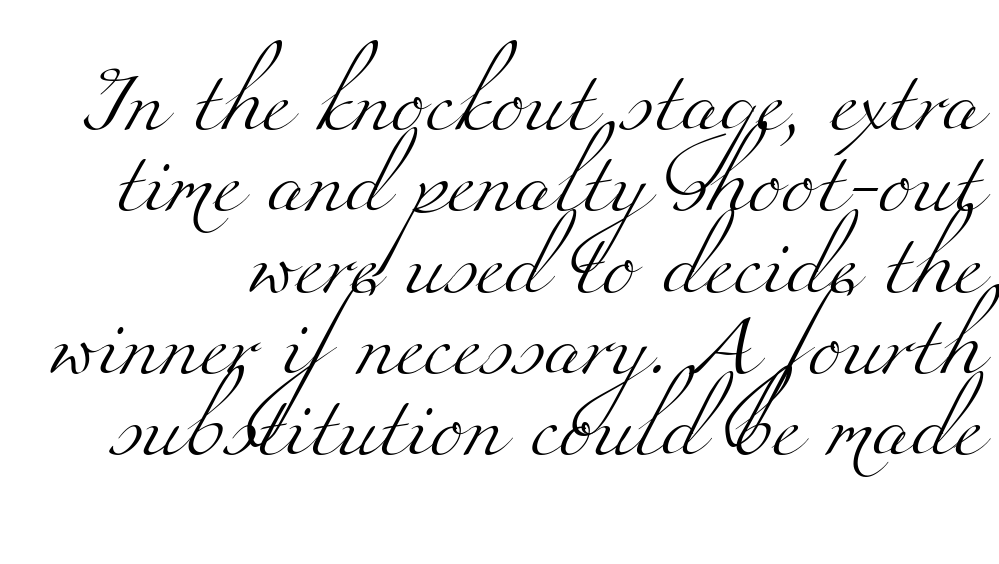
The image shows 63 px light, wide type; set normal line spacing (1.29x), normal letter spacing, not underlined; medium stroke contrast and a small x-height.
